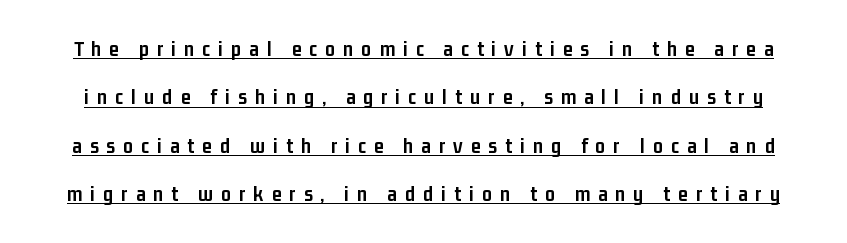
The passage shown is underscored from start to finish. This sample uses expanded letter spacing, leaving extra air between glyphs. The letters are bold, with thick, heavy strokes. Notice the wide empty band between every row — that's loose leading. Every character sits straight up, as roman type does.
